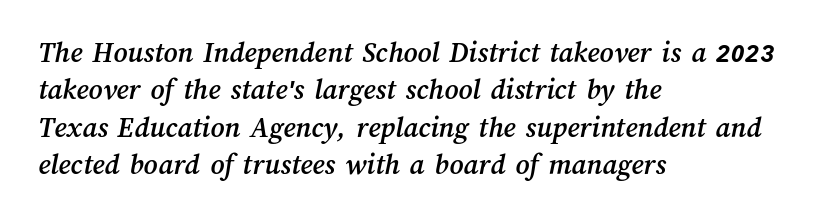
Anything drawn beneath the words? Only blank space. This sample has the flowing, uneven cadence of proportional lettering. In terms of letterspacing, this is plain default setting. The line-height multiplier appears to be the usual default.
